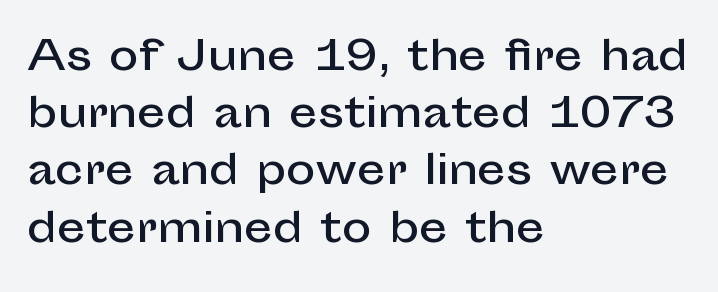
The image shows 40 px sans-serif type, upright; set left-aligned, normal line spacing (1.43x), normal letter spacing, not underlined; low stroke contrast and a medium x-height.
